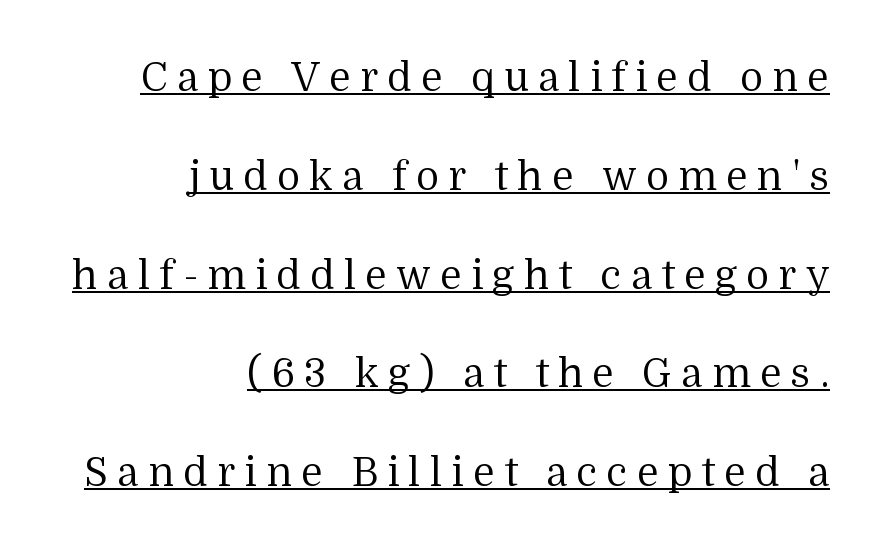
The typesetter has applied underlining to the passage shown. The gaps between neighbouring characters are conspicuously large. Varying glyph widths throughout — classic text-font behaviour. Vertical strokes here are truly vertical. Line endings align vertically; line beginnings do not. The font family rendered here belongs to the serif group.
